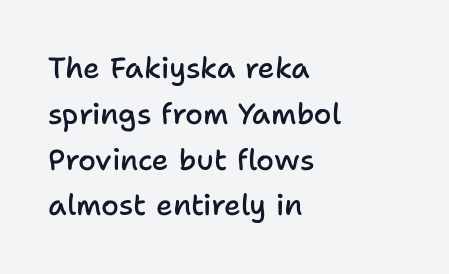
{"serif": "no", "italic": "no", "bold": "semi", "weight": "semibold", "width": "normal", "stroke_contrast": "low", "x_height": "medium", "monospaced": "no", "underline": "no", "align": "left", "line_spacing": "normal", "line_spacing_ratio": 1.58, "letter_spacing": "normal", "letter_spacing_em": 0.0, "glyph_px": 29}
